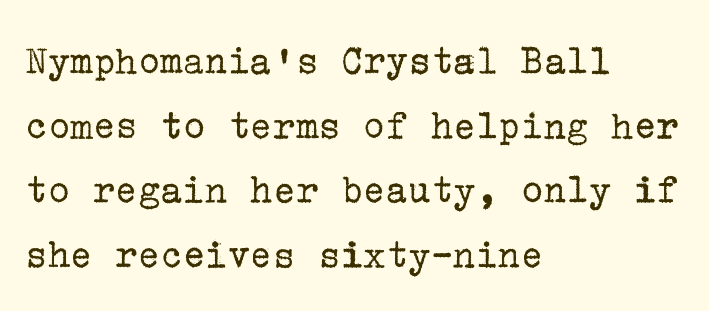
{"serif": "yes", "italic": "no", "bold": "no", "weight": "regular", "width": "normal", "stroke_contrast": "low", "x_height": "medium", "underline": "no", "align": "left", "line_spacing": "normal", "line_spacing_ratio": 1.54, "letter_spacing": "normal", "letter_spacing_em": 0.0, "glyph_px": 42}
